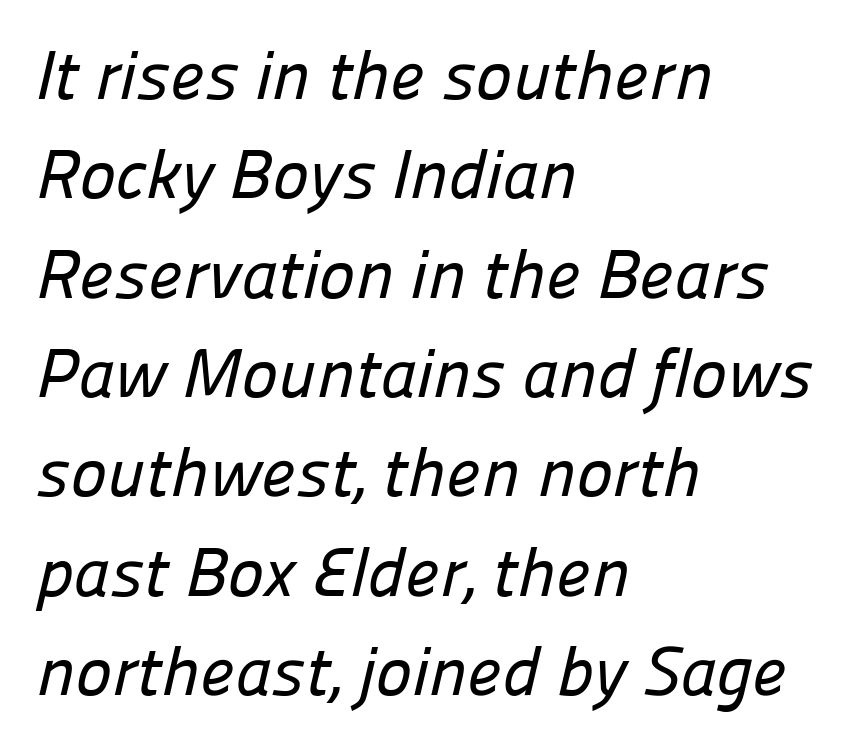
The image shows 69 px sans-serif type; set left-aligned, normal line spacing (1.44x), normal letter spacing, not underlined; low stroke contrast and a medium x-height.
